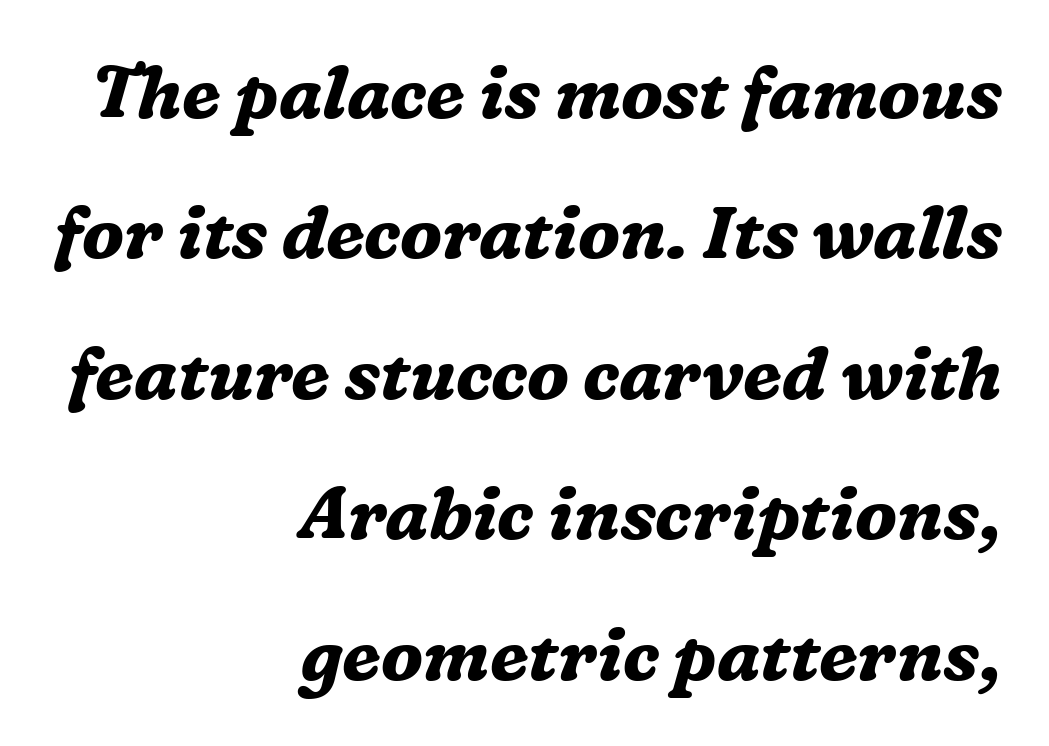
Q: Is the text bold? A: Yes.
Q: Is the text italic (slanted)? A: Yes, it leans right by about 16 degrees.
Q: Is the typeface a serif or a sans-serif typeface? A: Serif.
Q: Is the text underlined? A: No.
Q: How is the paragraph aligned? A: Right-aligned.
Q: Is the spacing between letters normal or unusually wide? A: Normal.
Q: Is the spacing between lines tight, normal or loose? A: Loose.
Q: Width (condensed, normal, or wide)? A: Normal.
Q: Stroke contrast? A: Medium.
Q: x-height? A: Medium.
Q: Monospaced? A: No.
